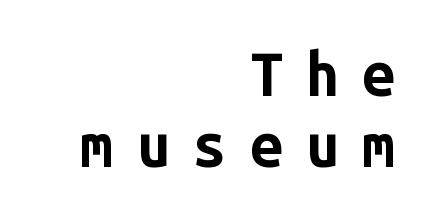
The image shows 60 px bold sans-serif type, upright, monospaced; set right-aligned, line spacing 1.18x, unusually wide letter spacing (+0.38 em), not underlined; low stroke contrast and a medium x-height.
